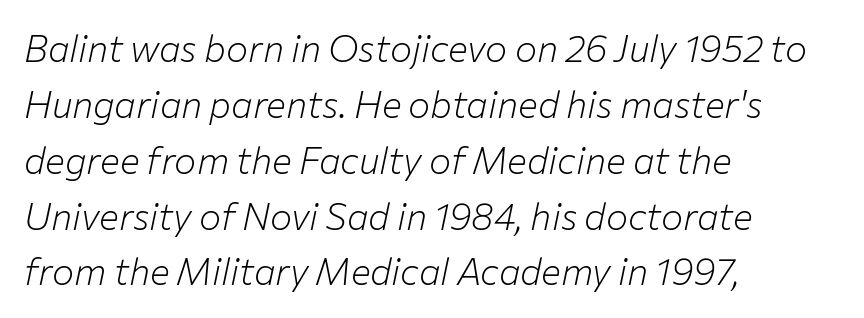
The paragraph shown leans on its left margin. The passage shown is typed in a proportional face where columns would drift. The letterforms sit at book weight or below. A bare baseline throughout the passage.
